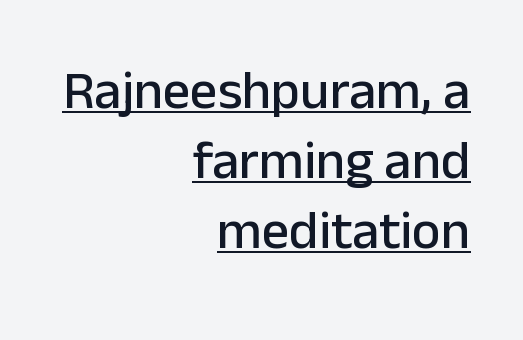
The image shows 54 px sans-serif type, upright; set right-aligned, normal line spacing (1.3x), normal letter spacing, underlined; low stroke contrast and a medium x-height.
